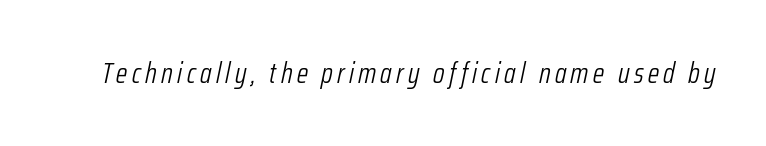
Q: Is the text bold? A: No.
Q: Is the text italic (slanted)? A: Yes, it leans right by about 12 degrees.
Q: Is the text underlined? A: No.
Q: Width (condensed, normal, or wide)? A: Condensed.
Q: Stroke contrast? A: Low.
Q: x-height? A: Medium.
Q: Monospaced? A: No.
